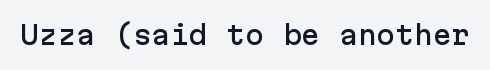
The image shows 25 px text type, upright; set normal letter spacing, not underlined.
